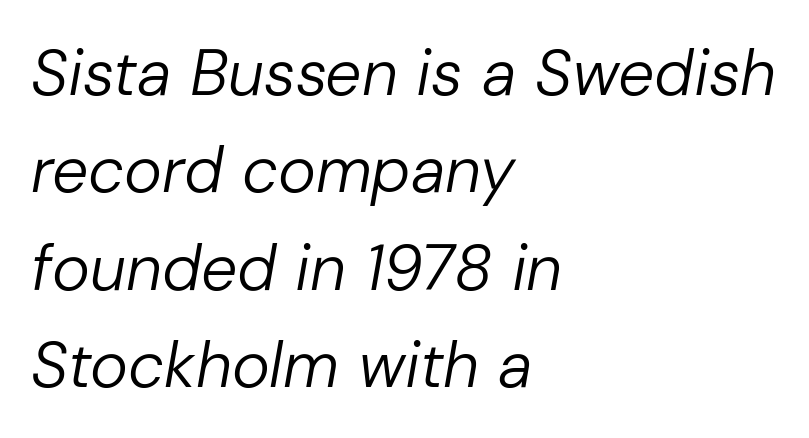
Q: Is the text bold? A: No.
Q: Is the text italic (slanted)? A: Yes, it leans right by about 10 degrees.
Q: Is the text underlined? A: No.
Q: How is the paragraph aligned? A: Left-aligned.
Q: Is the spacing between letters normal or unusually wide? A: Normal.
Q: Is the spacing between lines tight, normal or loose? A: Normal.
Q: Width (condensed, normal, or wide)? A: Normal.
Q: Stroke contrast? A: Low.
Q: x-height? A: Medium.
Q: Monospaced? A: No.
